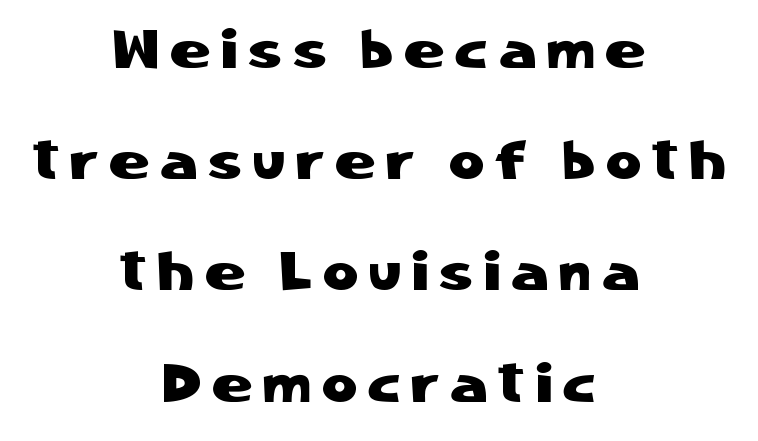
Widely set lines give the paragraph a tall, airy silhouette. Note: no serifs on the glyphs. The rag falls on both sides of this text block equally. The gap between lines stays unmarked. No italicization has been applied; the sample stays upright.
